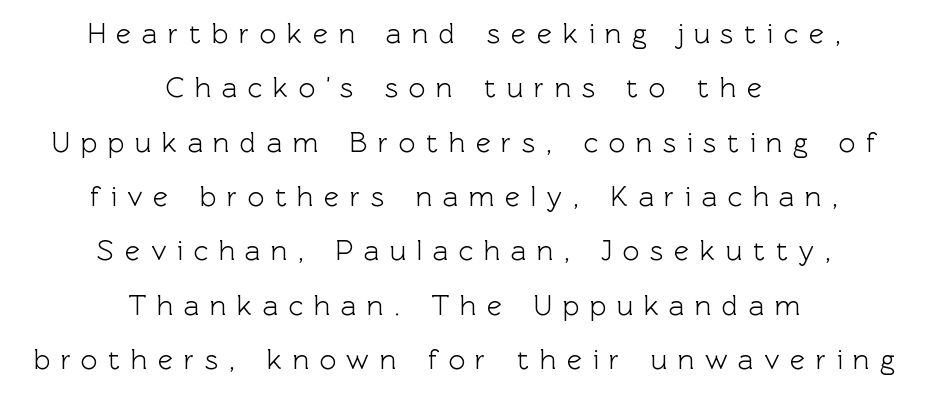
Looks like regular typesetting: each glyph gets only the width it needs. Look at the bottom of the vertical strokes: they stop flat, with no serifs. Both edges are ragged and mirror each other, which tells us the setting is centered. The line texture is sparse and dotted thanks to wide tracking.
